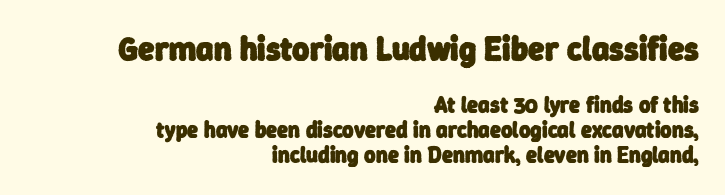
The image shows 33 px heavy sans-serif type; set right-aligned, tight line spacing (1.12x), normal letter spacing, not underlined; the first (top) block is 1.5x larger; low stroke contrast and a medium x-height.
